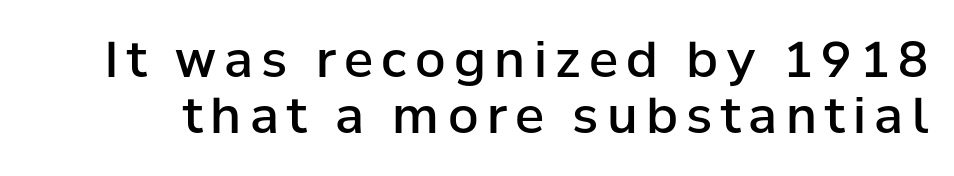
Q: Is the text bold? A: Semi-bold.
Q: Is the text italic (slanted)? A: No, it is upright.
Q: Is the typeface a serif or a sans-serif typeface? A: Sans-serif.
Q: Is the text underlined? A: No.
Q: Is the spacing between lines tight, normal or loose? A: Tight.
Q: Width (condensed, normal, or wide)? A: Normal.
Q: Stroke contrast? A: Low.
Q: x-height? A: Medium.
Q: Monospaced? A: No.
